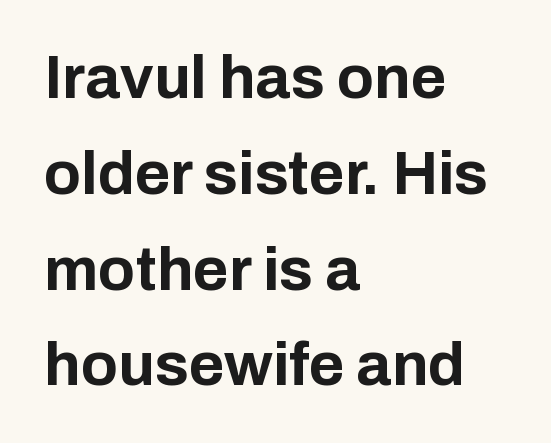
Default kerning and tracking; the words read as compact shapes. Font category for this specimen: sans-serif. Just letters on the line, the space beneath them empty. The passage is arranged the way most books set body copy — flush left. Proportional: the letters do not fall into vertical columns.
